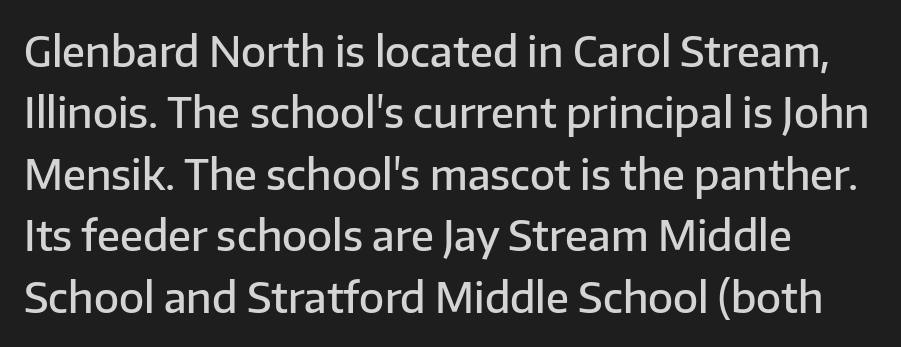
The image shows 41 px semibold sans-serif type, upright; set left-aligned, normal line spacing (1.5x), normal letter spacing, not underlined; low stroke contrast and a medium x-height.
